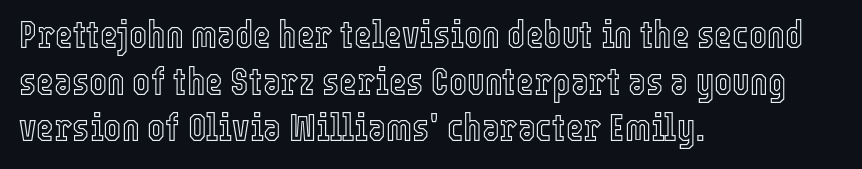
Q: Is the text italic (slanted)? A: No, it is upright.
Q: Is the text underlined? A: No.
Q: How is the paragraph aligned? A: Left-aligned.
Q: Is the spacing between letters normal or unusually wide? A: Normal.
Q: Width (condensed, normal, or wide)? A: Condensed.
Q: x-height? A: Medium.
Q: Monospaced? A: No.
